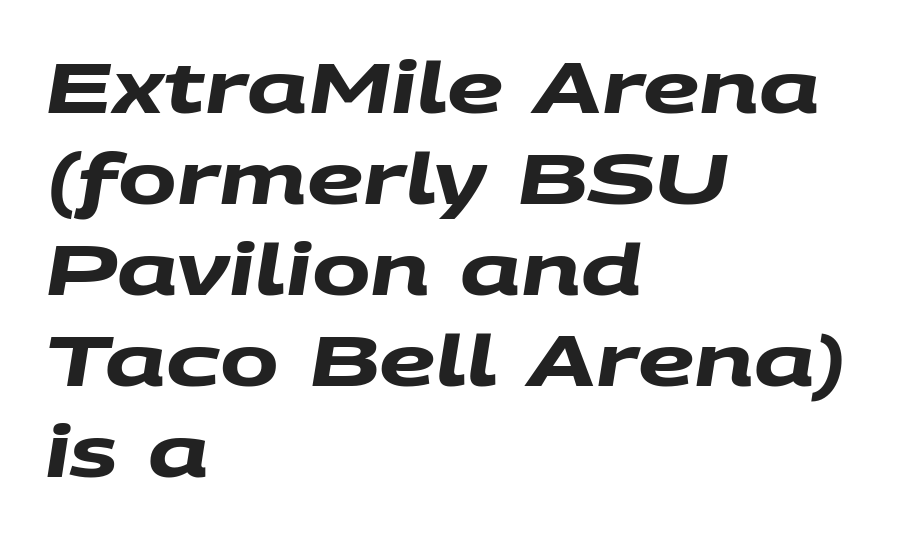
Q: Is the text bold? A: Yes.
Q: Is the typeface a serif or a sans-serif typeface? A: Sans-serif.
Q: Is the text underlined? A: No.
Q: How is the paragraph aligned? A: Left-aligned.
Q: Is the spacing between letters normal or unusually wide? A: Normal.
Q: Is the spacing between lines tight, normal or loose? A: Normal.
Q: Width (condensed, normal, or wide)? A: Wide.
Q: Stroke contrast? A: Medium.
Q: x-height? A: Large.
Q: Monospaced? A: No.
